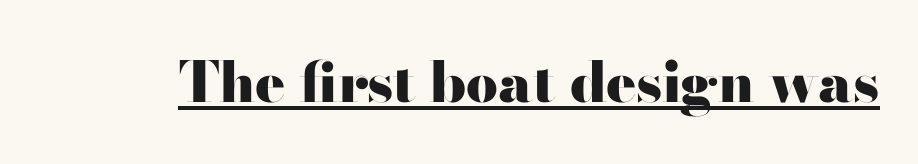
The image shows 56 px heavy, wide sans-serif type, upright; set normal letter spacing, underlined; high stroke contrast and a small x-height.
